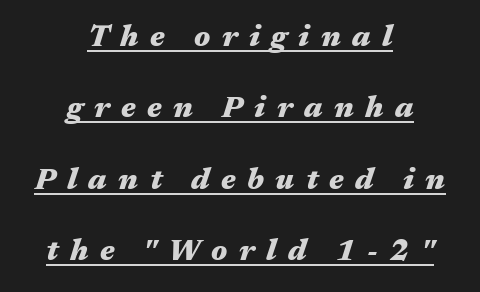
The image shows 30 px heavy, wide type, italic (leaning right); set centered, loose line spacing (2.38x), unusually wide letter spacing (+0.38 em), underlined; medium stroke contrast and a medium x-height.
